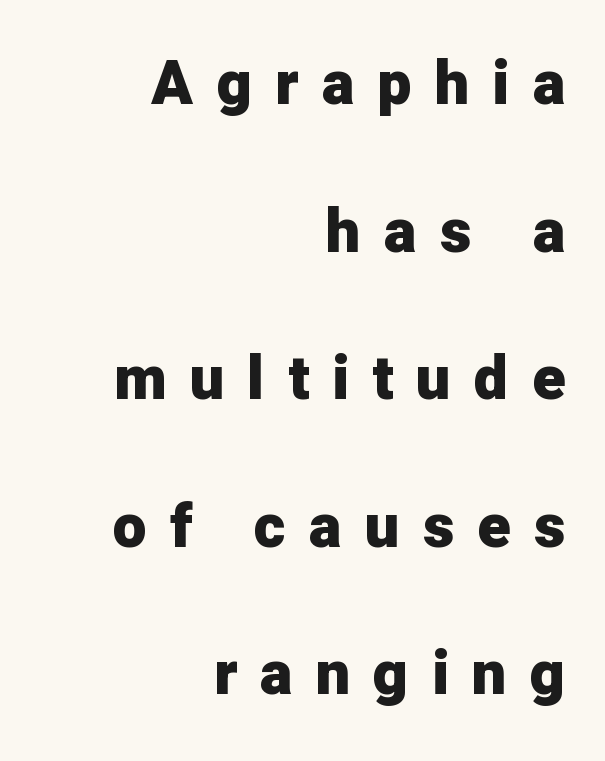
The image shows 61 px heavy sans-serif type, upright; set right-aligned, loose line spacing (2.42x), unusually wide letter spacing (+0.38 em), not underlined; low stroke contrast and a medium x-height.
